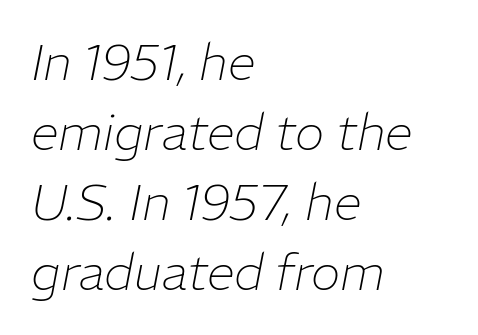
{"italic": "yes", "lean": "right", "slant_degrees": 11, "bold": "no", "weight": "thin", "width": "normal", "stroke_contrast": "low", "x_height": "medium", "monospaced": "no", "underline": "no", "align": "left", "line_spacing": "normal", "line_spacing_ratio": 1.4, "letter_spacing": "normal", "letter_spacing_em": 0.0, "glyph_px": 50}
